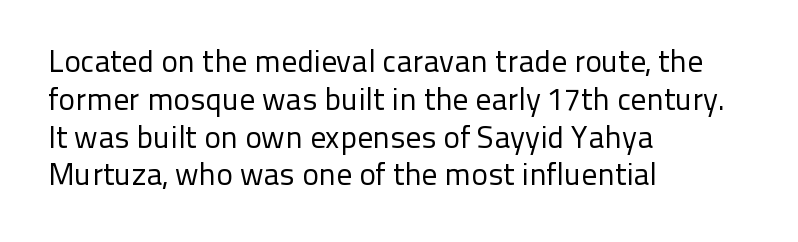
The image shows 31 px regular-weight sans-serif type, upright; set left-aligned, line spacing 1.22x, normal letter spacing, not underlined; low stroke contrast and a medium x-height.
